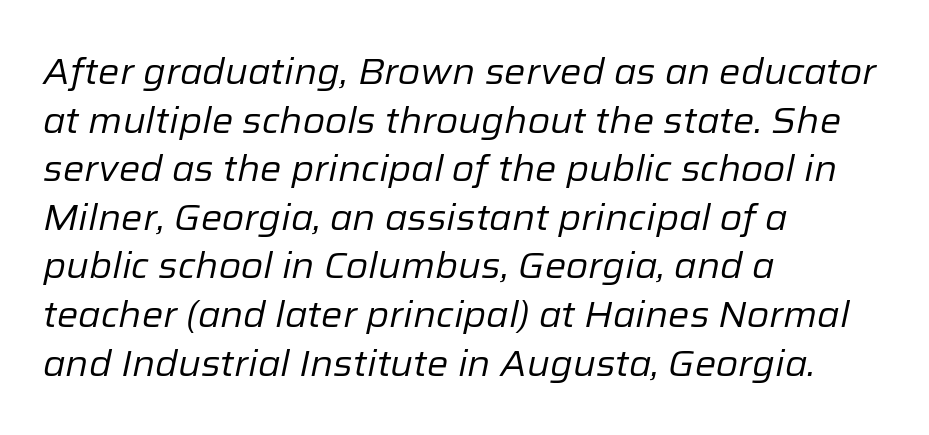
{"italic": "yes", "lean": "right", "slant_degrees": 12, "bold": "no", "weight": "regular", "width": "normal", "stroke_contrast": "low", "x_height": "medium", "monospaced": "no", "underline": "no", "align": "left", "line_spacing": "normal", "line_spacing_ratio": 1.35, "letter_spacing": "normal", "letter_spacing_em": 0.0, "glyph_px": 36}
